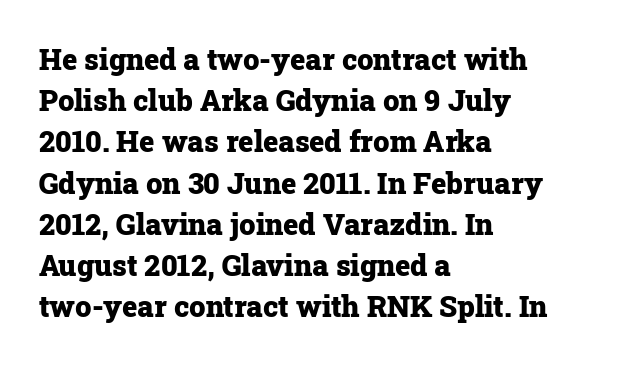
The image shows 29 px heavy serif type, upright; set left-aligned, normal line spacing (1.42x), normal letter spacing, not underlined; low stroke contrast and a medium x-height.
